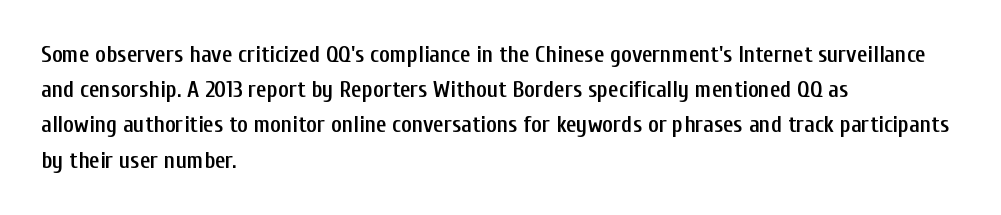
Summary of weight: moderately heavy, a semibold. You could call the tracking neutral — neither tight nor loose. Unmarked baselines from the first word to the last. Quick note: interline space is typical.
